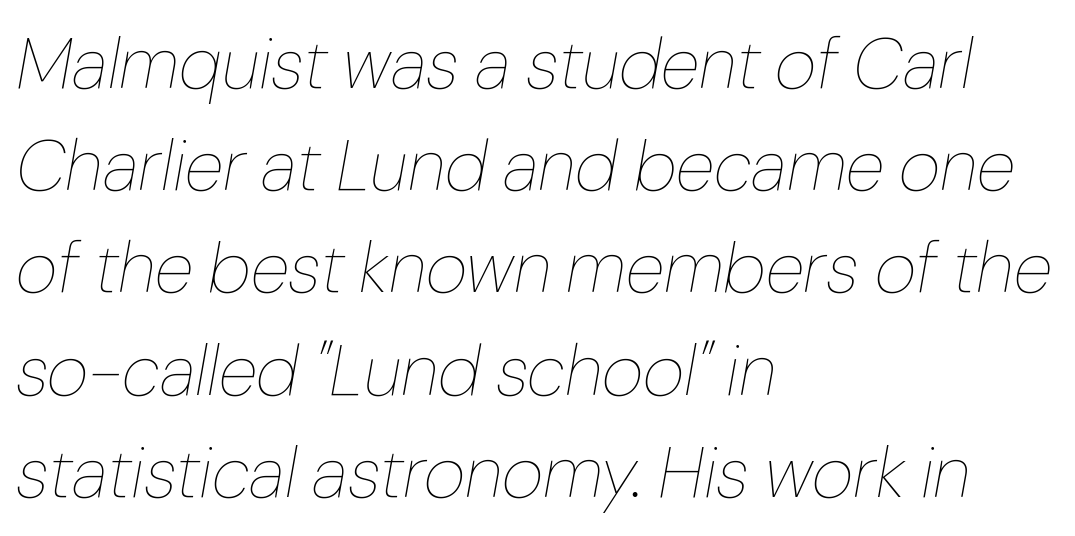
{"italic": "yes", "lean": "right", "slant_degrees": 10, "bold": "no", "weight": "thin", "width": "normal", "stroke_contrast": "low", "x_height": "medium", "monospaced": "no", "underline": "no", "align": "left", "line_spacing": "normal", "line_spacing_ratio": 1.42, "letter_spacing": "normal", "letter_spacing_em": 0.0, "glyph_px": 72}
